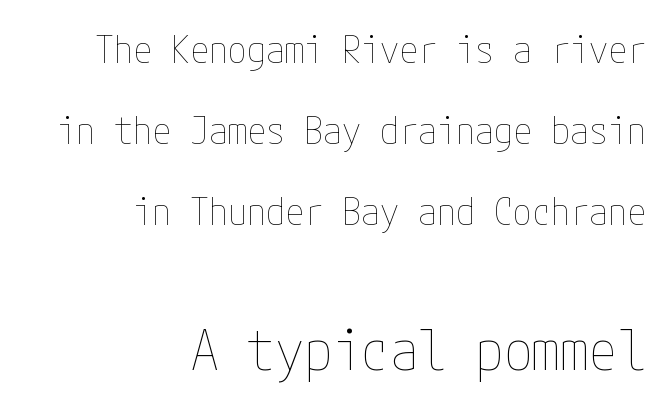
The image shows 57 px thin, condensed type, upright; set right-aligned, loose line spacing (2.13x), normal letter spacing, not underlined; the second (bottom) block is 1.5x larger; low stroke contrast and a medium x-height.
